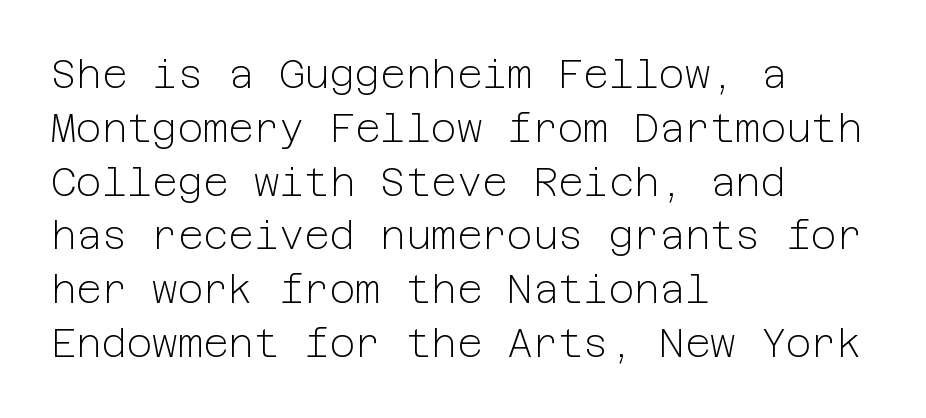
Descenders hang freely into open space. Interline gaps are of average width in this sample. Short note: letters normally spaced. Does the copy run flush right? No — it runs flush left.
